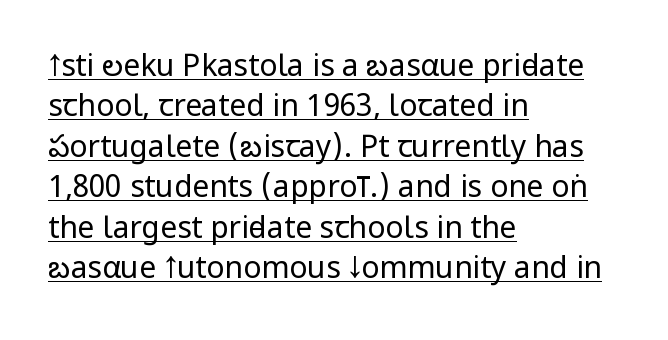
The horizontal fit of the characters is conventional and even. The letters advance in unequal steps, a hallmark of proportional type. In terms of letterform style, serifs are entirely absent. The font is comparable to plain body text, perhaps lighter. The specimen reads as upright at a glance.
